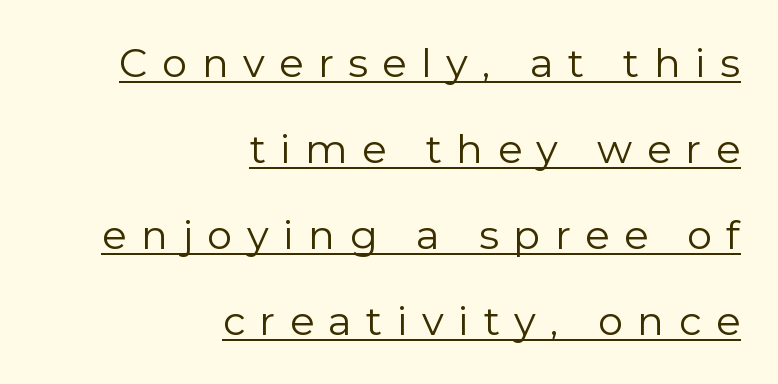
Students, observe the line beneath the letters — that is underlining. Between one letter and the next there's a generous, obvious gap. You could fit nearly another row in the gap between these rows. One-word summary of the alignment: right. Serif or sans? Sans — the stroke terminals are bare.
